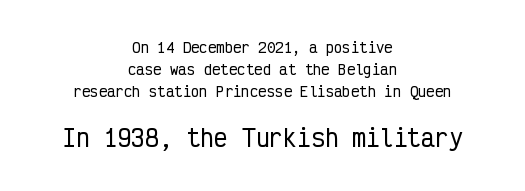
Reading down the block, each line starts at a different indent, mirrored at its end. Does the leading feel generous? No, just average. Here the glyphs are tracked normally, forming tight word shapes. Bigger letters appear in the bottom chunk; the top chunk is reduced. Notice how the stems are strictly vertical — no italics here.
